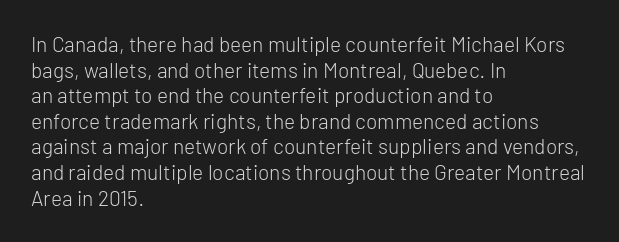
Does extra space separate the letters? No, they use regular spacing. The passage is arranged the way most books set body copy — flush left. The area under the type is left untouched. The face looks like a standard text weight, possibly lighter. Notice how the stems are strictly vertical — no italics here.
